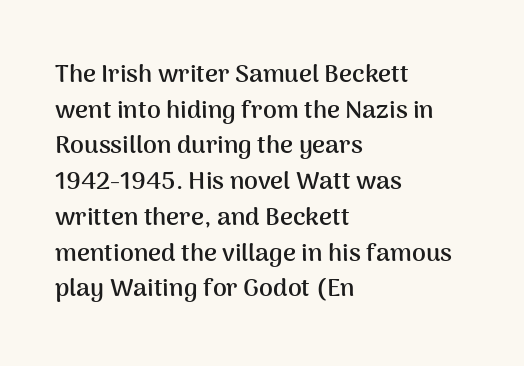
This rendering leaves character spacing at its baseline value. Any mark beneath the type? The region is blank. This is roman type, the default non-slanted kind. Pretty heavy lettering here — definitely bold. Notice how descenders clear the ascenders below comfortably — that's standard leading. All the whitespace from short lines collects on the right.
